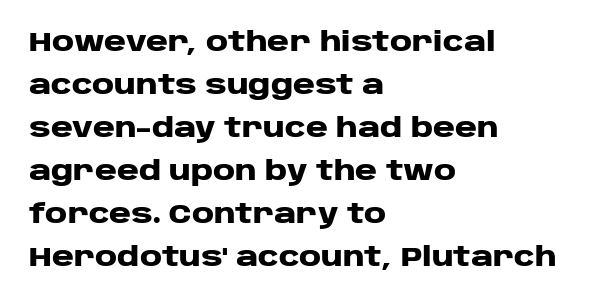
Q: Is the text bold? A: Yes.
Q: Is the text italic (slanted)? A: No, it is upright.
Q: Is the text underlined? A: No.
Q: How is the paragraph aligned? A: Left-aligned.
Q: Is the spacing between letters normal or unusually wide? A: Normal.
Q: Is the spacing between lines tight, normal or loose? A: Normal.
